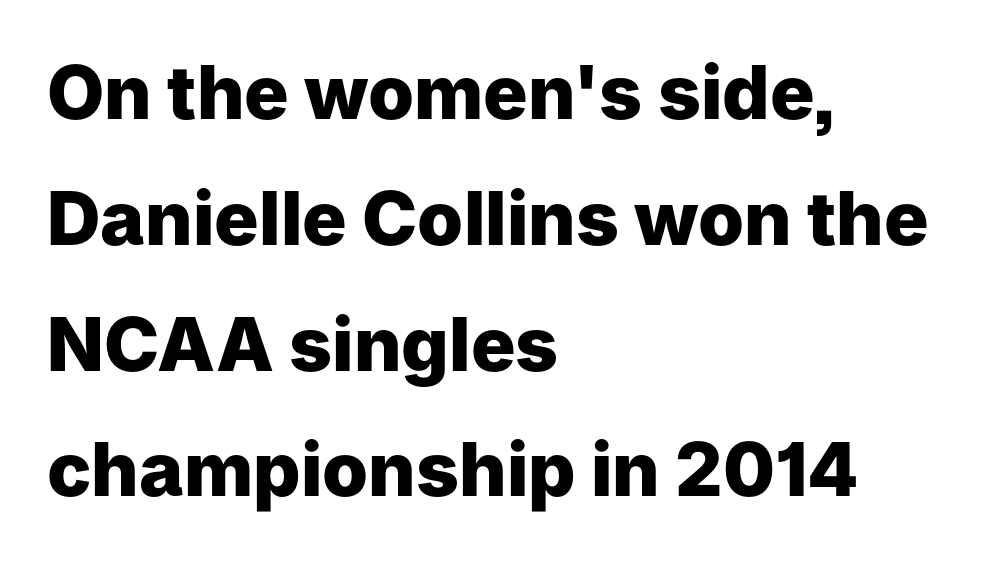
Q: Is the text bold? A: Yes.
Q: Is the text italic (slanted)? A: No, it is upright.
Q: Is the typeface a serif or a sans-serif typeface? A: Sans-serif.
Q: Is the text underlined? A: No.
Q: How is the paragraph aligned? A: Left-aligned.
Q: Is the spacing between letters normal or unusually wide? A: Normal.
Q: Is the spacing between lines tight, normal or loose? A: Normal.
Q: Width (condensed, normal, or wide)? A: Normal.
Q: Stroke contrast? A: Low.
Q: x-height? A: Medium.
Q: Monospaced? A: No.
